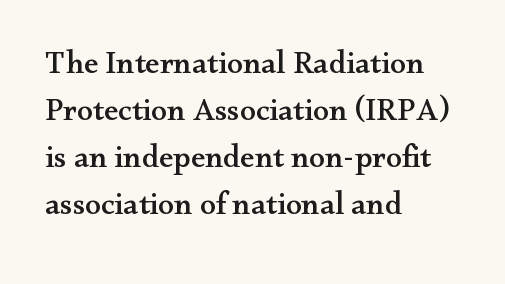
Vertical strokes here are truly vertical. Is this a sans? No — the strokes have serifs. Honestly, the row spacing looks completely unremarkable. Plain, unruled lines of type. Caption: multi-line text, flush left, ragged right.
